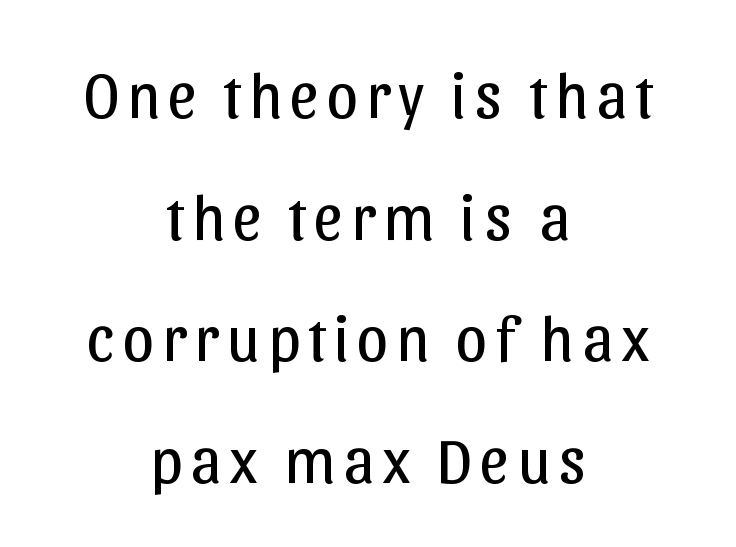
{"serif": "no", "italic": "no", "bold": "no", "weight": "regular", "width": "normal", "stroke_contrast": "low", "x_height": "medium", "monospaced": "no", "underline": "no", "align": "center", "line_spacing": "loose", "line_spacing_ratio": 1.9, "glyph_px": 64}
